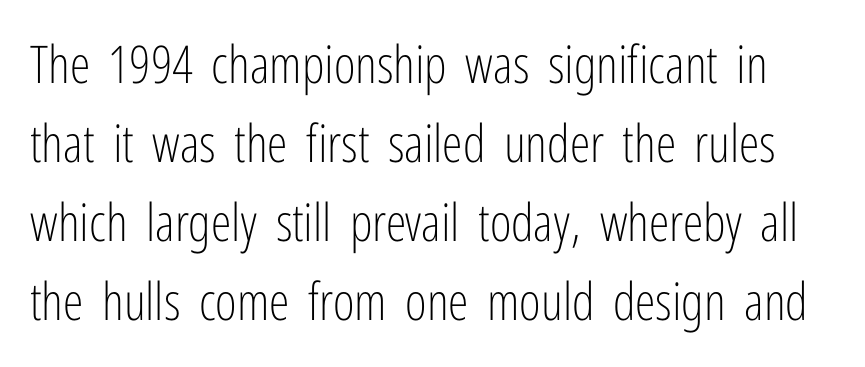
A typesetter would label this face a sans. The rendering uses natural spacing where letterforms have individual widths. On a weight scale, this lands at 450 or below. Lines of text with bare space underneath. Quick note: interline space is typical.
